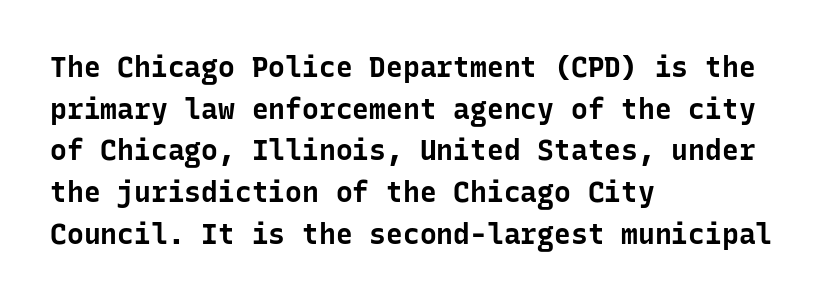
Quick note: not italic, upright. Any mark beneath the type? The region is blank. Serif or sans? Sans — the stroke terminals are bare. Short note: letters normally spaced. The passage is arranged the way most books set body copy — flush left.
